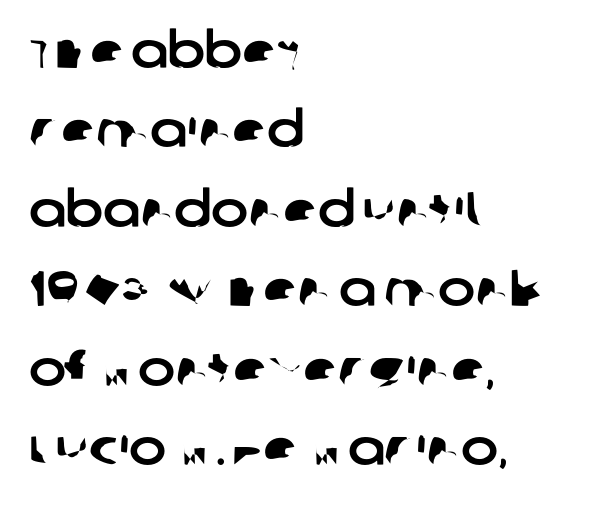
The image shows 50 px sans-serif type; set left-aligned, normal line spacing (1.59x), normal letter spacing, not underlined; low stroke contrast and a large x-height.
